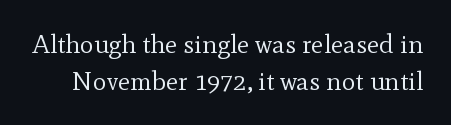
Q: Is the text bold? A: No.
Q: Is the text italic (slanted)? A: No, it is upright.
Q: Is the text underlined? A: No.
Q: Is the spacing between letters normal or unusually wide? A: Normal.
Q: Is the spacing between lines tight, normal or loose? A: Normal.
